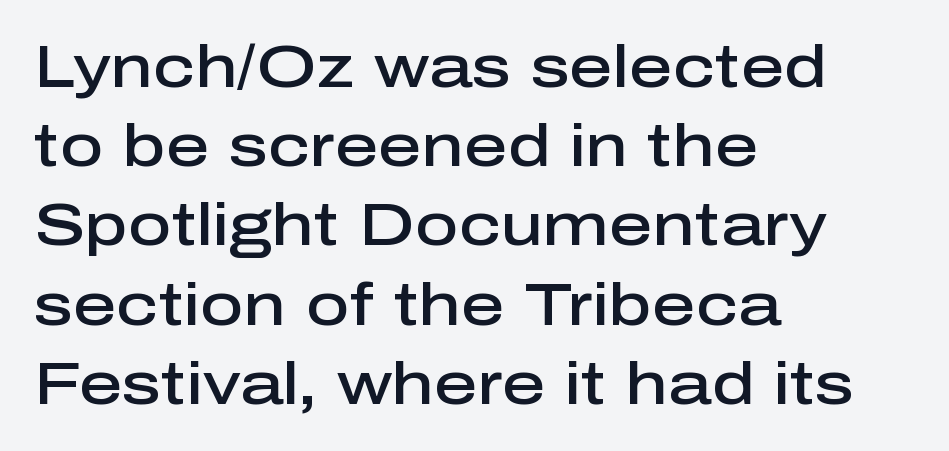
Each glyph is drawn with semibold strokes, heavier than normal yet not fully bold. The vertical gap from one line to the next is medium. The type is set solid horizontally, with unmodified tracking. Does the lettering tilt? It doesn't — this is upright. The lines in this sample share a left origin and differ only in where they stop.
